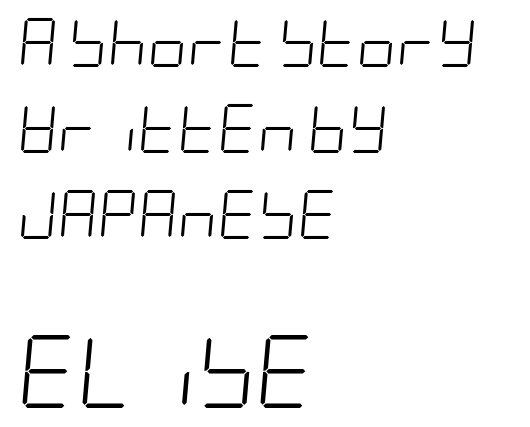
In this sample the second text group is rendered at the bigger scale. Caption: standard tracking, unaltered. The weight would be labelled regular, book, light, or lighter still. Is the type slanted? Yes — the strokes lean at a clear angle. All the whitespace from short lines collects on the right.
